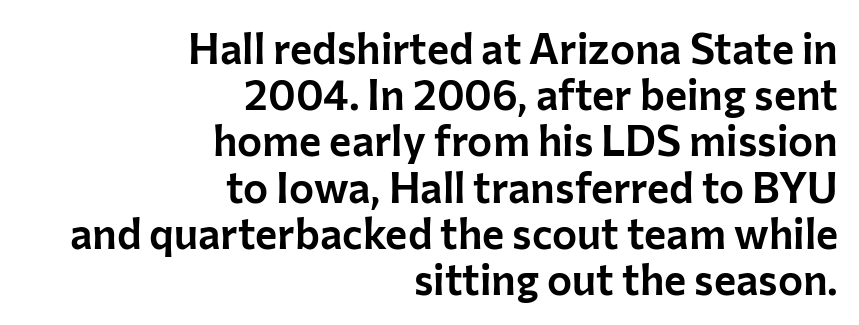
The image shows 42 px sans-serif type, upright; set right-aligned, tight line spacing (1.1x), normal letter spacing, not underlined; low stroke contrast and a medium x-height.
